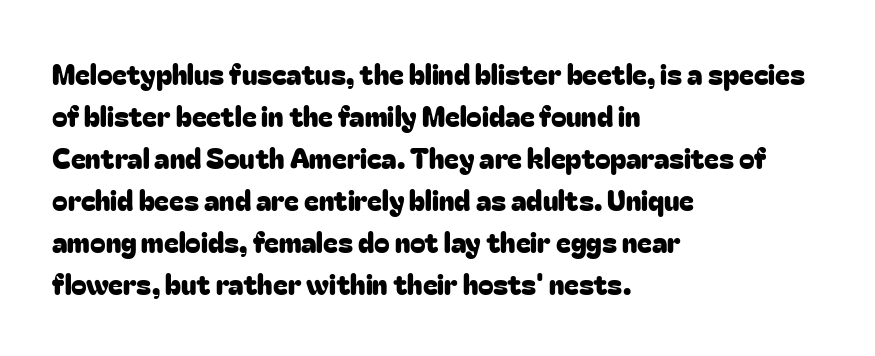
{"serif": "no", "italic": "no", "width": "normal", "stroke_contrast": "low", "x_height": "medium", "monospaced": "no", "underline": "no", "align": "left", "line_spacing": "normal", "line_spacing_ratio": 1.5, "letter_spacing": "normal", "letter_spacing_em": 0.0, "glyph_px": 28}
